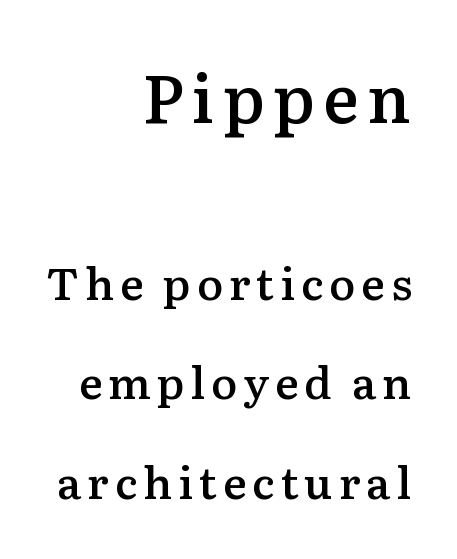
Q: Is the text bold? A: Semi-bold.
Q: Is the text italic (slanted)? A: No, it is upright.
Q: Is the typeface a serif or a sans-serif typeface? A: Serif.
Q: Is the text underlined? A: No.
Q: How is the paragraph aligned? A: Right-aligned.
Q: Is the spacing between lines tight, normal or loose? A: Loose.
Q: Which block of text is set in a larger size, the first (top) or the second (bottom)? A: The first (top) one.
Q: Width (condensed, normal, or wide)? A: Normal.
Q: Stroke contrast? A: Medium.
Q: x-height? A: Medium.
Q: Monospaced? A: No.
